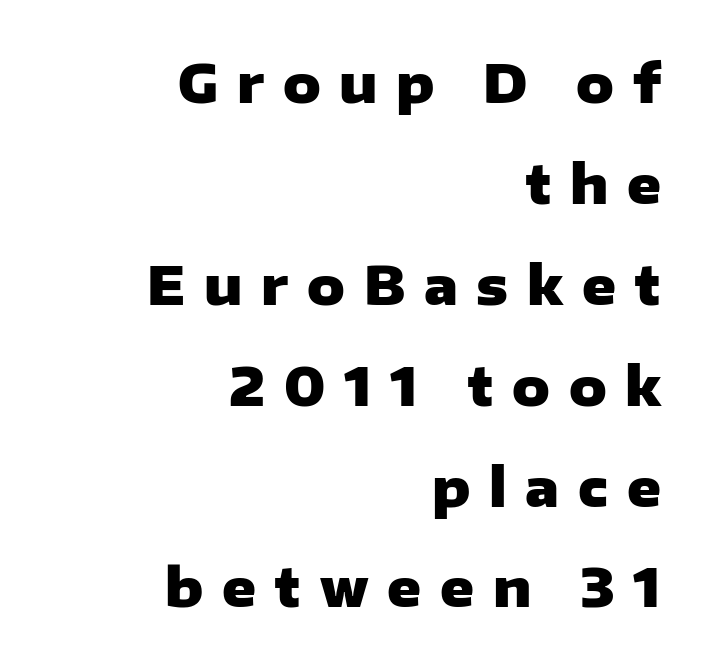
{"serif": "no", "italic": "no", "bold": "yes", "weight": "heavy", "width": "wide", "stroke_contrast": "low", "x_height": "medium", "monospaced": "no", "underline": "no", "align": "right", "line_spacing": "loose", "line_spacing_ratio": 1.94, "letter_spacing": "wide", "letter_spacing_em": 0.36, "glyph_px": 52}
